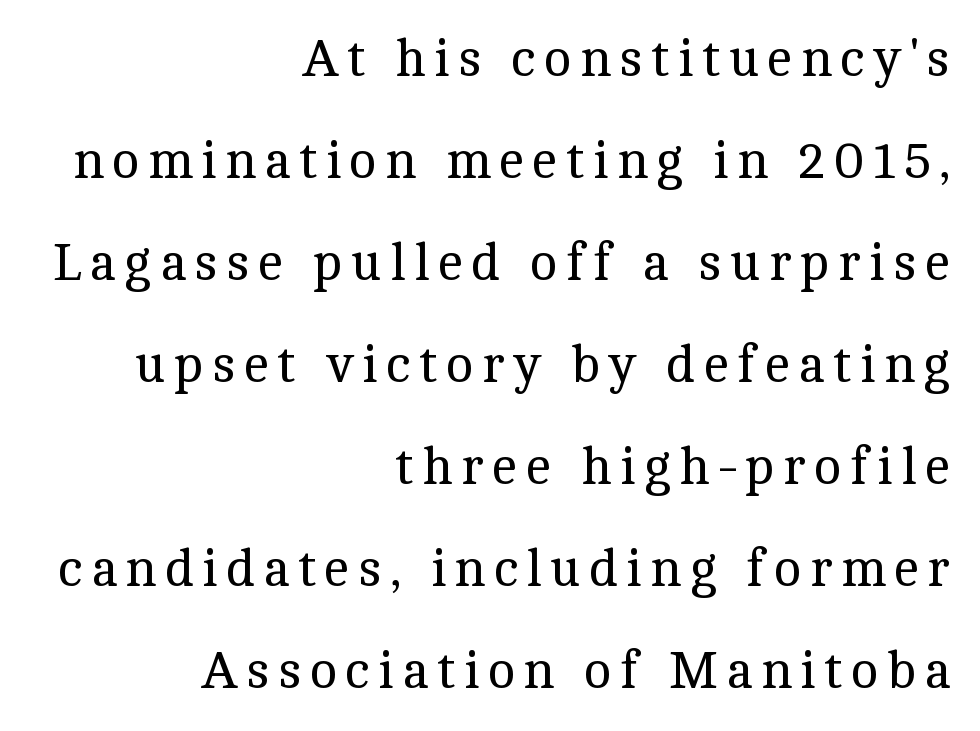
The vertical gap from one line to the next is large. A clean baseline with only descenders dipping below it. No italicization has been applied; the sample stays upright. Serifs: yes, visible at the terminals of the letterforms. The rendering anchors every line to the right-hand side.
